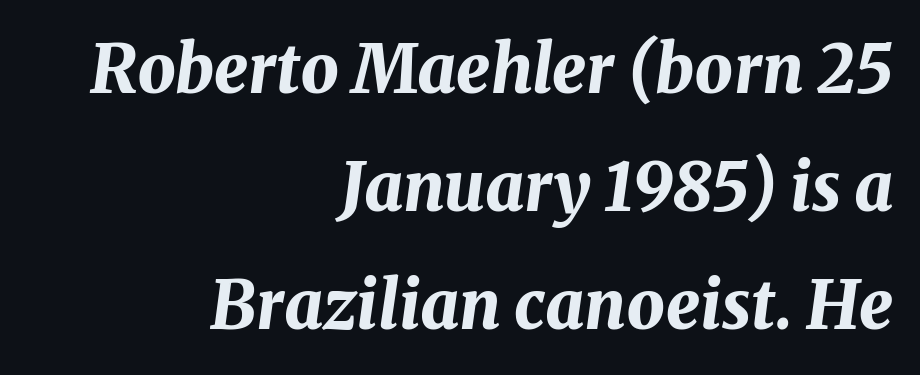
The image shows 67 px bold type, italic (leaning right); set right-aligned, line spacing 1.76x, normal letter spacing, not underlined; medium stroke contrast and a medium x-height.
